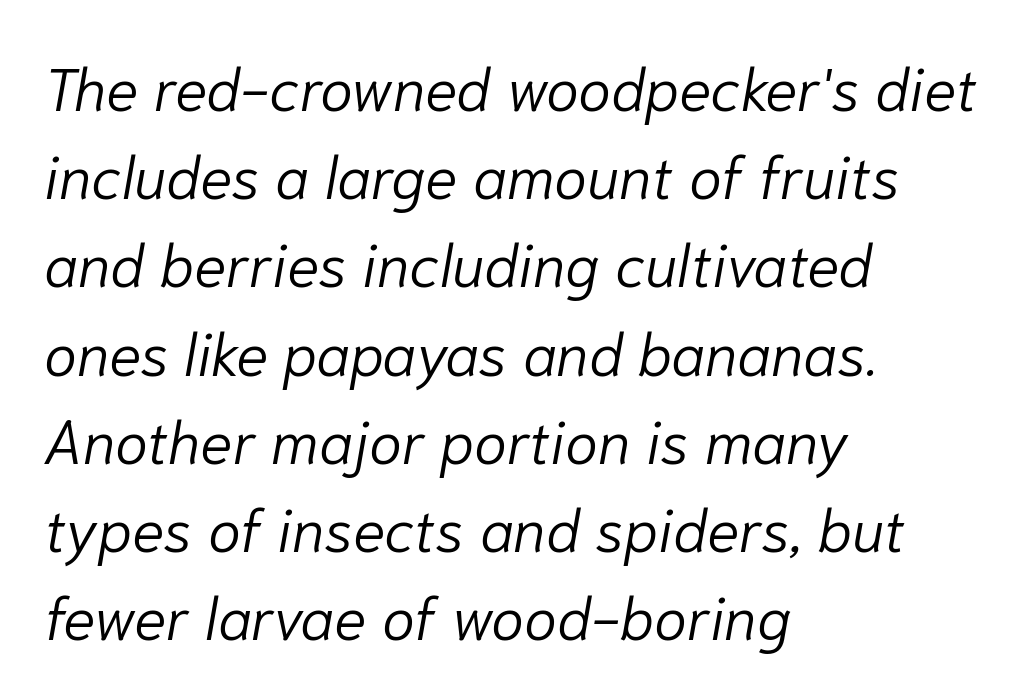
The image shows 60 px light type, italic (leaning right); set left-aligned, normal line spacing (1.47x), normal letter spacing, not underlined; low stroke contrast and a medium x-height.
